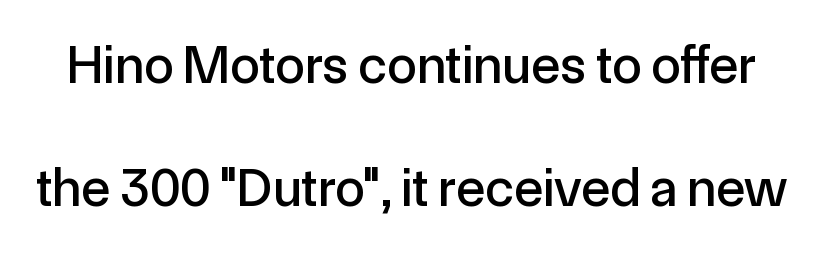
Q: Is the text italic (slanted)? A: No, it is upright.
Q: Is the typeface a serif or a sans-serif typeface? A: Sans-serif.
Q: Is the text underlined? A: No.
Q: Is the spacing between letters normal or unusually wide? A: Normal.
Q: Is the spacing between lines tight, normal or loose? A: Loose.
Q: Width (condensed, normal, or wide)? A: Normal.
Q: x-height? A: Medium.
Q: Monospaced? A: No.
